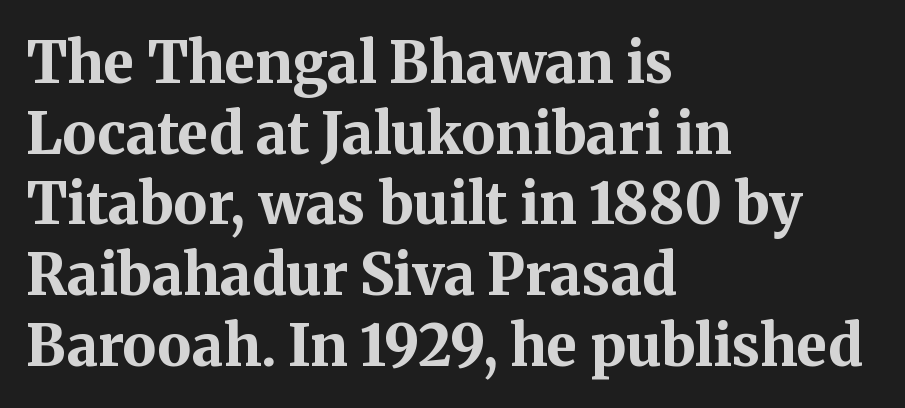
The image shows 57 px bold serif type, upright; set left-aligned, line spacing 1.24x, normal letter spacing, not underlined; medium stroke contrast and a medium x-height.
